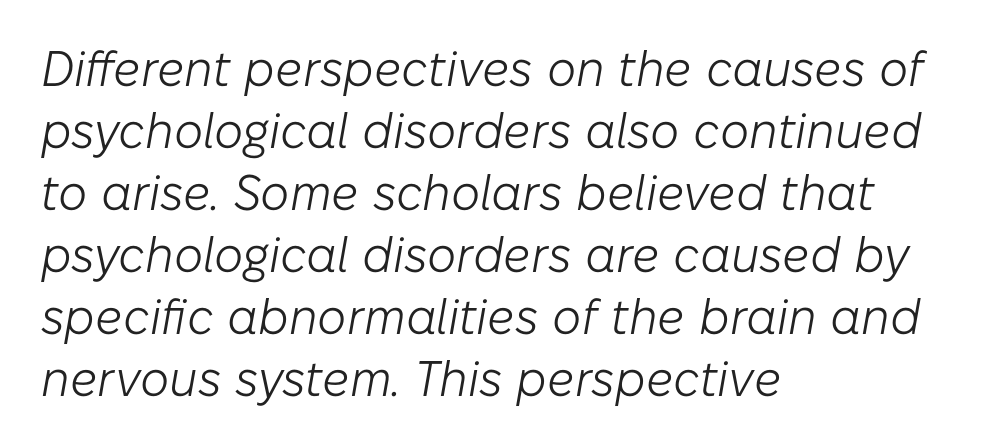
{"italic": "yes", "lean": "right", "slant_degrees": 10, "bold": "no", "weight": "light", "width": "normal", "stroke_contrast": "low", "x_height": "medium", "monospaced": "no", "underline": "no", "align": "left", "line_spacing_ratio": 1.24, "letter_spacing": "normal", "letter_spacing_em": 0.0, "glyph_px": 50}
